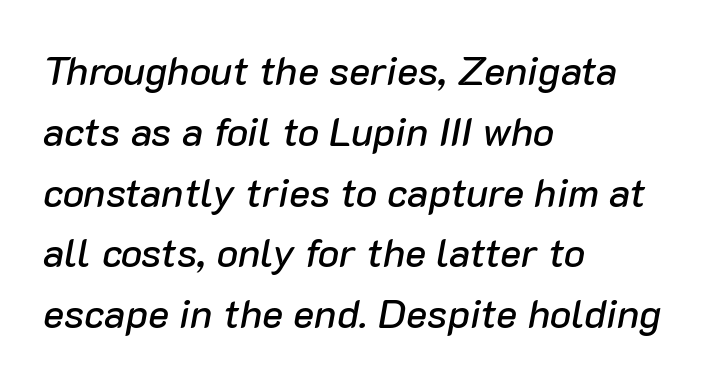
The image shows 40 px text type, italic (leaning right); set left-aligned, normal line spacing (1.52x), normal letter spacing, not underlined; low stroke contrast and a medium x-height.
